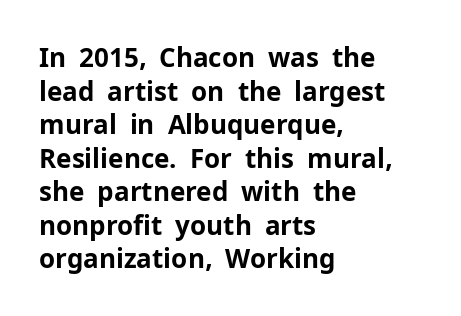
Regarding leading, the lines here are spaced in the standard way. Nothing unusual about the tracking: characters are spaced as the font intends. Clear beneath every line of the passage. The compositor pushed each line to the left boundary. Ascenders rise straight up at ninety degrees. The font is running at its bold setting.
